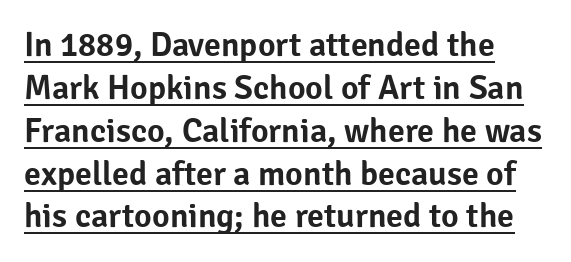
The image shows 34 px sans-serif type, upright; set left-aligned, normal line spacing (1.26x), normal letter spacing, underlined; low stroke contrast and a medium x-height.
